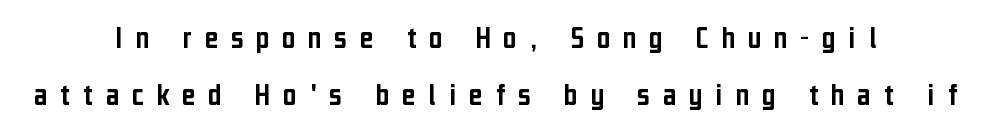
{"serif": "no", "italic": "no", "width": "condensed", "stroke_contrast": "low", "x_height": "medium", "monospaced": "no", "underline": "no", "align": "center", "line_spacing_ratio": 1.72, "letter_spacing": "wide", "letter_spacing_em": 0.38, "glyph_px": 33}
